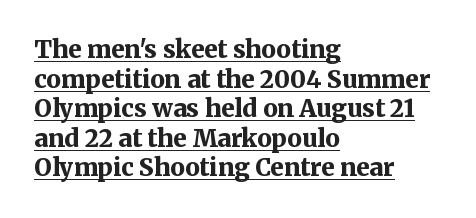
{"italic": "no", "bold": "yes", "underline": "yes", "align": "left", "line_spacing_ratio": 1.23, "letter_spacing": "normal", "letter_spacing_em": 0.0, "glyph_px": 24}
